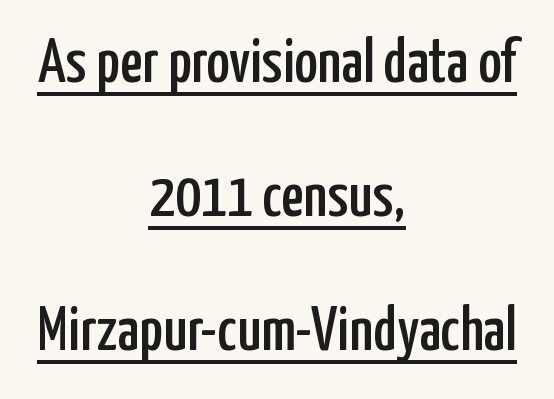
Q: Is the text italic (slanted)? A: No, it is upright.
Q: Is the typeface a serif or a sans-serif typeface? A: Sans-serif.
Q: Is the text underlined? A: Yes.
Q: How is the paragraph aligned? A: Centered.
Q: Is the spacing between letters normal or unusually wide? A: Normal.
Q: Is the spacing between lines tight, normal or loose? A: Loose.
Q: Width (condensed, normal, or wide)? A: Condensed.
Q: Stroke contrast? A: Low.
Q: x-height? A: Medium.
Q: Monospaced? A: No.
